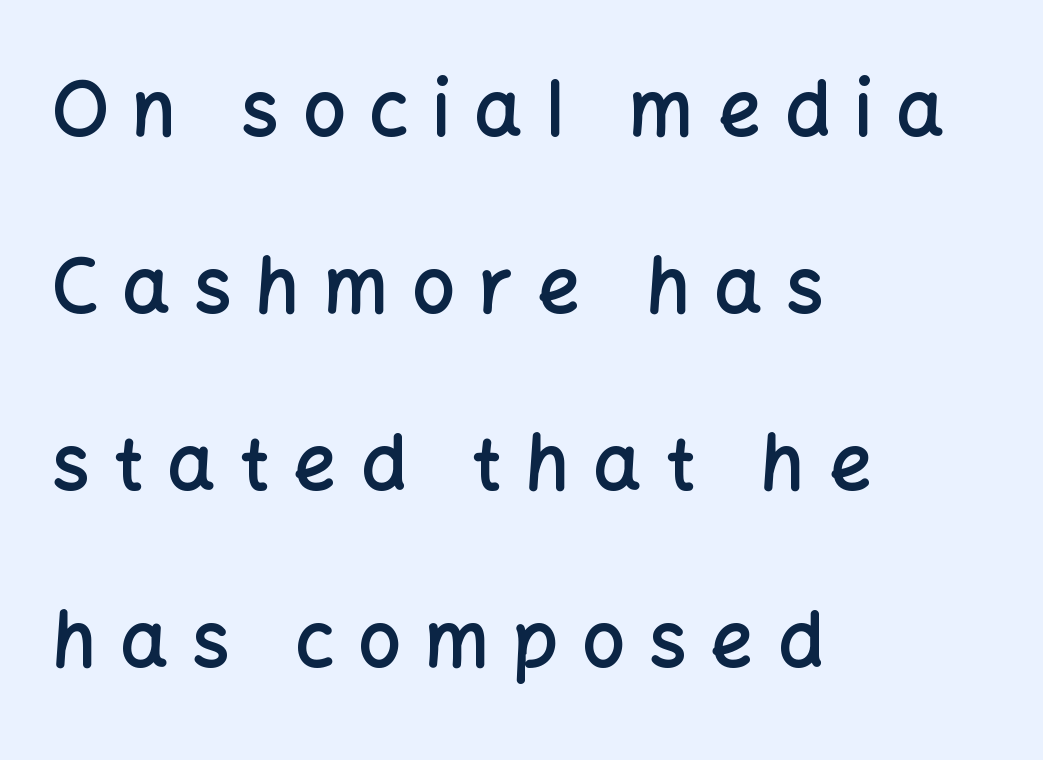
{"serif": "no", "italic": "no", "bold": "semi", "weight": "semibold", "width": "normal", "stroke_contrast": "low", "x_height": "medium", "monospaced": "no", "underline": "no", "align": "left", "line_spacing": "loose", "line_spacing_ratio": 2.36, "letter_spacing": "wide", "letter_spacing_em": 0.32, "glyph_px": 75}
